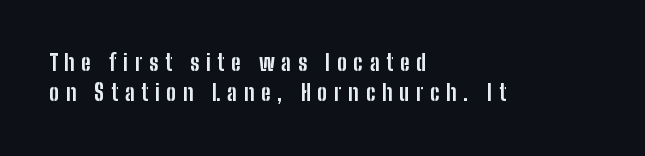
Q: Is the text bold? A: Yes.
Q: Is the text italic (slanted)? A: No, it is upright.
Q: Is the text underlined? A: No.
Q: How is the paragraph aligned? A: Left-aligned.
Q: Is the spacing between letters normal or unusually wide? A: Unusually wide.
Q: Is the spacing between lines tight, normal or loose? A: Normal.
